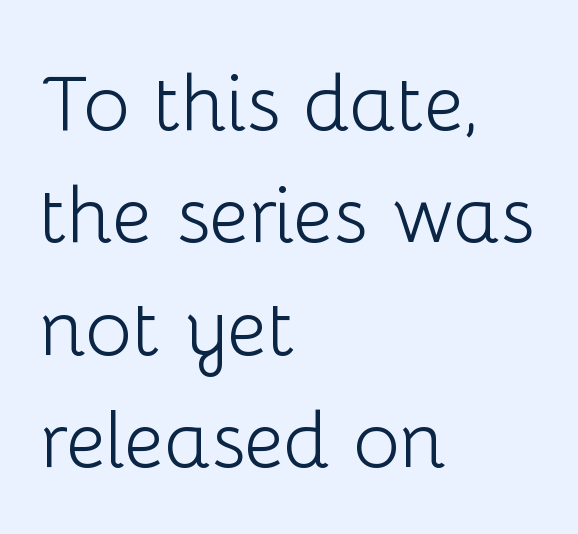
Q: Is the text bold? A: No.
Q: Is the text italic (slanted)? A: No, it is upright.
Q: Is the typeface a serif or a sans-serif typeface? A: Sans-serif.
Q: Is the text underlined? A: No.
Q: How is the paragraph aligned? A: Left-aligned.
Q: Is the spacing between letters normal or unusually wide? A: Normal.
Q: Is the spacing between lines tight, normal or loose? A: Normal.
Q: Width (condensed, normal, or wide)? A: Normal.
Q: Stroke contrast? A: Low.
Q: x-height? A: Medium.
Q: Monospaced? A: No.
